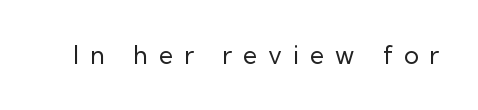
{"italic": "no", "bold": "no", "underline": "no", "letter_spacing": "wide", "letter_spacing_em": 0.44, "glyph_px": 25}
